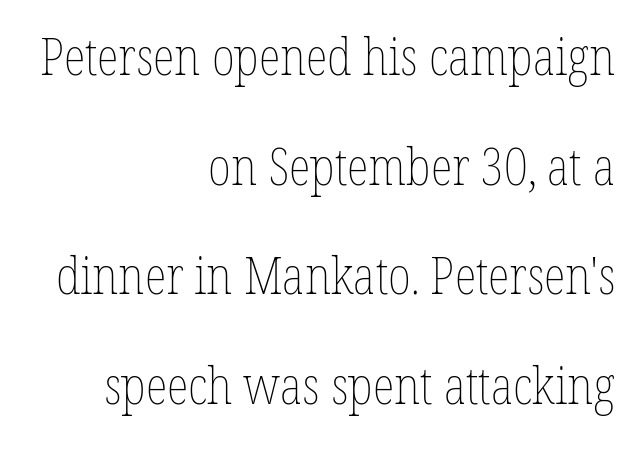
The image shows 51 px thin, condensed type, upright; set right-aligned, loose line spacing (2.15x), normal letter spacing, not underlined; low stroke contrast and a medium x-height.
